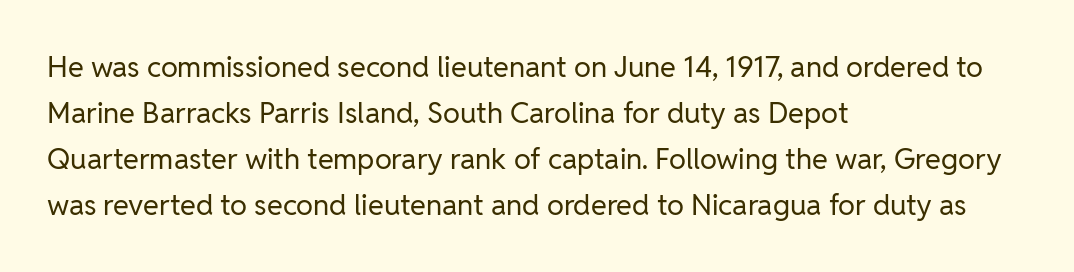
The image shows 29 px regular-weight sans-serif type, upright; set left-aligned, normal line spacing (1.59x), normal letter spacing, not underlined; low stroke contrast and a medium x-height.
